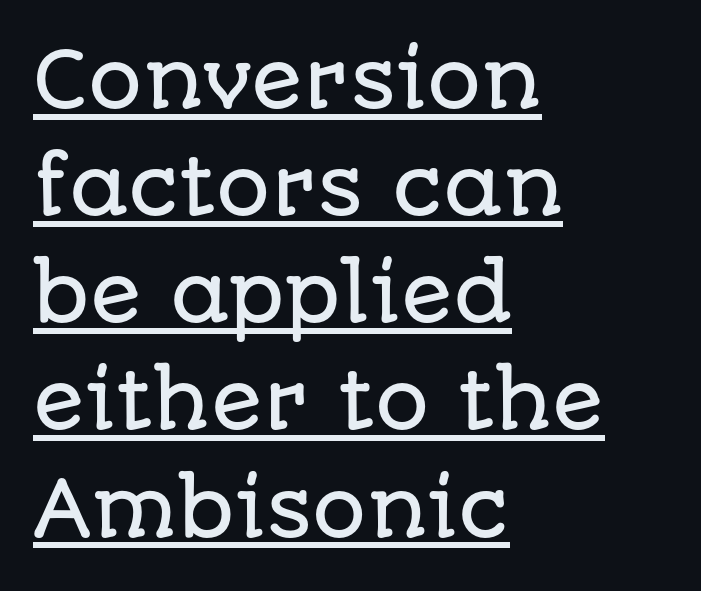
Do the letters lean? They stand straight. Proportional: the letters do not fall into vertical columns. Evenly set lines give the paragraph a standard silhouette. Default kerning and tracking; the words read as compact shapes. The sample's only ornament is a line tracing under the words. Reading down the block, your eye returns to a fixed left position each line.
